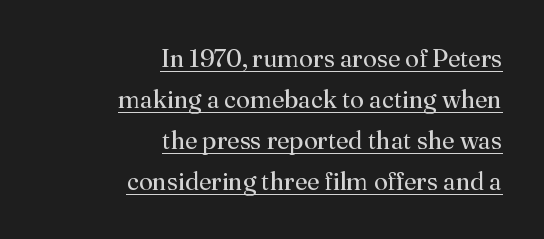
These lines keep a tight, regular rhythm from letter to letter. Unlike italic type, these characters show no tilt at all. The strokes are not fattened; the text isn't bold. The paragraph has a hard right edge and a soft left edge. Rows of type keep a routine distance in the vertical direction. Caption: lettering with a line underneath.
